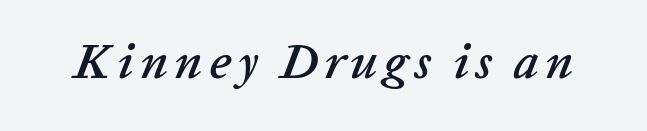
The image shows 50 px text type, italic (leaning right); set not underlined; low stroke contrast and a medium x-height.
